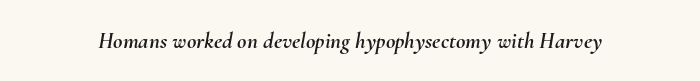
{"italic": "yes", "lean": "right", "slant_degrees": 10, "underline": "no", "letter_spacing": "normal", "letter_spacing_em": 0.0, "glyph_px": 23}
